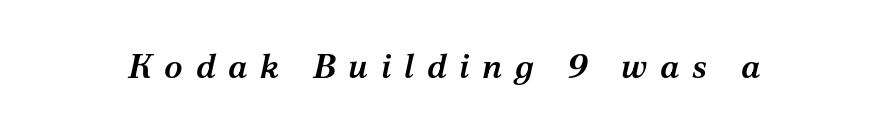
Q: Is the text bold? A: Semi-bold.
Q: Is the text italic (slanted)? A: Yes, it leans right by about 12 degrees.
Q: Is the typeface a serif or a sans-serif typeface? A: Serif.
Q: Is the text underlined? A: No.
Q: Is the spacing between letters normal or unusually wide? A: Unusually wide.
Q: Width (condensed, normal, or wide)? A: Normal.
Q: Stroke contrast? A: Medium.
Q: x-height? A: Medium.
Q: Monospaced? A: No.
